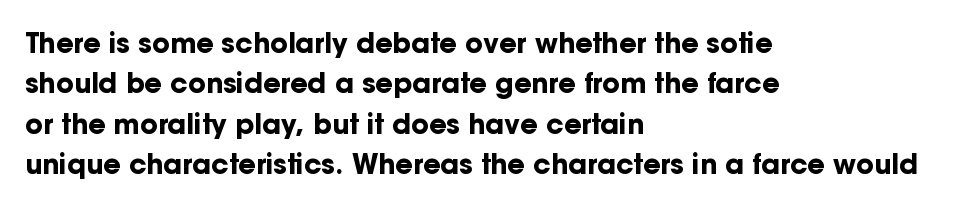
Q: Is the text bold? A: Yes.
Q: Is the text italic (slanted)? A: No, it is upright.
Q: Is the text underlined? A: No.
Q: How is the paragraph aligned? A: Left-aligned.
Q: Is the spacing between letters normal or unusually wide? A: Normal.
Q: Is the spacing between lines tight, normal or loose? A: Normal.
